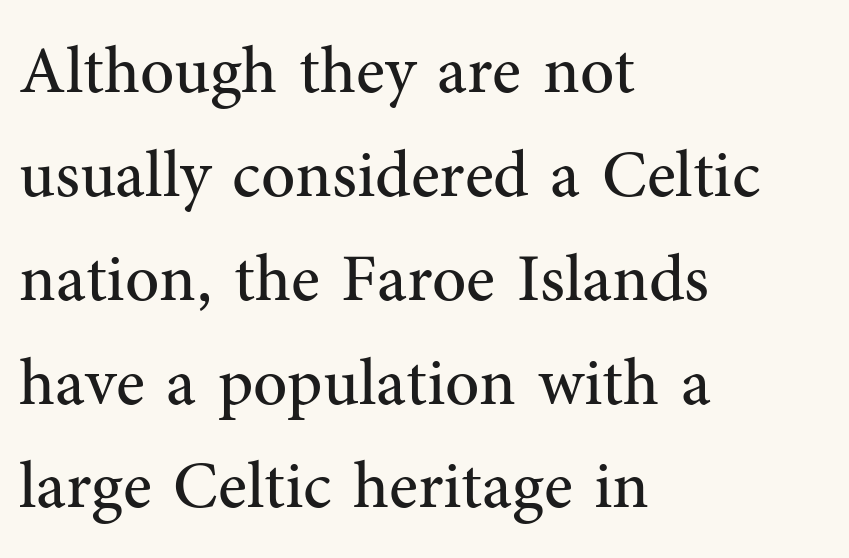
Q: Is the text bold? A: No.
Q: Is the text italic (slanted)? A: No, it is upright.
Q: Is the typeface a serif or a sans-serif typeface? A: Serif.
Q: Is the text underlined? A: No.
Q: How is the paragraph aligned? A: Left-aligned.
Q: Is the spacing between letters normal or unusually wide? A: Normal.
Q: Is the spacing between lines tight, normal or loose? A: Normal.
Q: Width (condensed, normal, or wide)? A: Normal.
Q: Stroke contrast? A: Medium.
Q: x-height? A: Medium.
Q: Monospaced? A: No.
